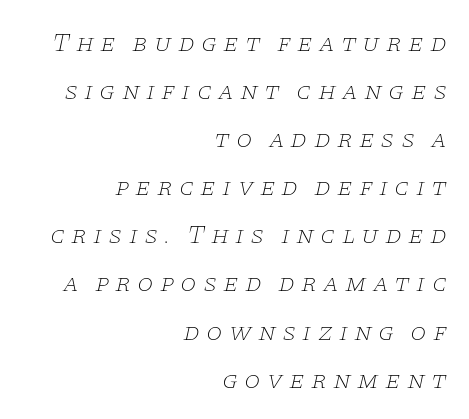
Rule under the text: the space is simply empty. Is the type slanted? Yes — the strokes lean at a clear angle. Loose tracking; the words dissolve into strings of separated letters. Notice how the passage keeps a crisp vertical edge on the right only.
